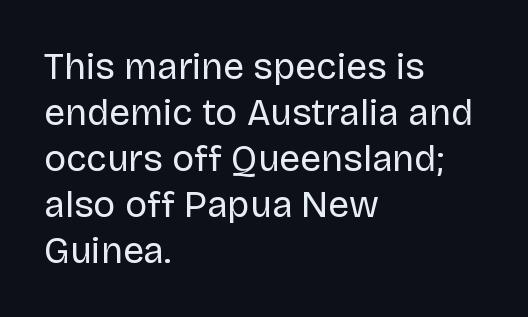
Q: Is the text bold? A: No.
Q: Is the text italic (slanted)? A: No, it is upright.
Q: Is the typeface a serif or a sans-serif typeface? A: Sans-serif.
Q: Is the text underlined? A: No.
Q: How is the paragraph aligned? A: Left-aligned.
Q: Is the spacing between letters normal or unusually wide? A: Normal.
Q: Width (condensed, normal, or wide)? A: Normal.
Q: Stroke contrast? A: Low.
Q: x-height? A: Large.
Q: Monospaced? A: No.
